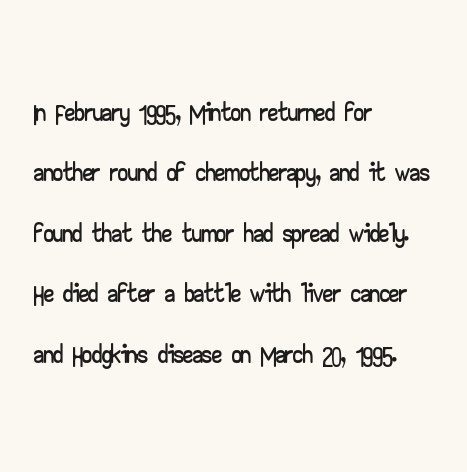
Q: Is the text italic (slanted)? A: No, it is upright.
Q: Is the typeface a serif or a sans-serif typeface? A: Sans-serif.
Q: Is the text underlined? A: No.
Q: How is the paragraph aligned? A: Left-aligned.
Q: Is the spacing between letters normal or unusually wide? A: Normal.
Q: Is the spacing between lines tight, normal or loose? A: Normal.
Q: Width (condensed, normal, or wide)? A: Wide.
Q: Stroke contrast? A: Low.
Q: x-height? A: Small.
Q: Monospaced? A: No.
